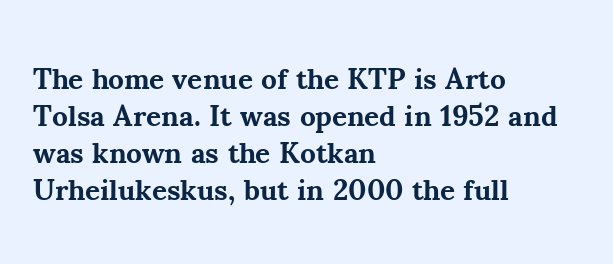
Q: Is the text bold? A: Yes.
Q: Is the text italic (slanted)? A: No, it is upright.
Q: Is the typeface a serif or a sans-serif typeface? A: Serif.
Q: Is the text underlined? A: No.
Q: How is the paragraph aligned? A: Left-aligned.
Q: Is the spacing between letters normal or unusually wide? A: Normal.
Q: Is the spacing between lines tight, normal or loose? A: Normal.
Q: Width (condensed, normal, or wide)? A: Normal.
Q: Stroke contrast? A: Medium.
Q: x-height? A: Small.
Q: Monospaced? A: No.
